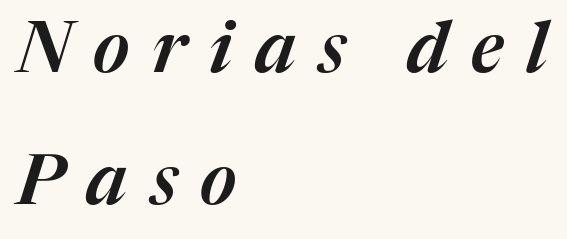
Horizontal alignment here is leftward, the default for most running prose. Display-style spreading of the glyphs; the letterfit is very open. No word sits above an underline. Observe the lean: these are italic letterforms. Is this a fixed-width face? No — the glyphs have proportional, varying widths.
